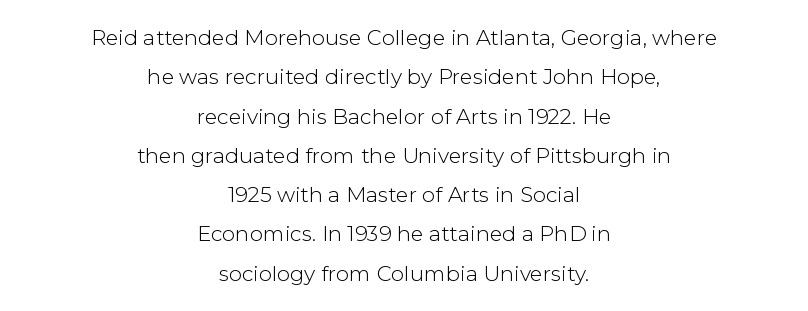
Tall strokes in this sample are plumb rather than angled. No letter is thick-stroked: the sample isn't bold. A clean baseline with only descenders dipping below it. In terms of letterspacing, this is plain default setting. The text block is weighted toward neither margin, spreading evenly from the middle.
